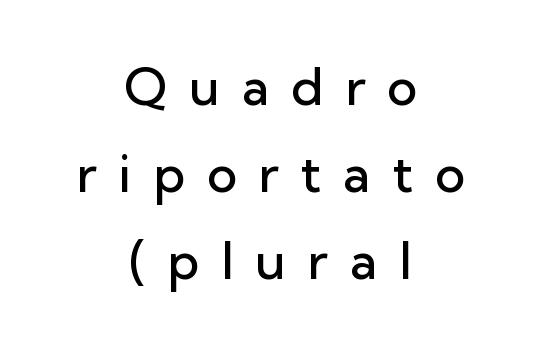
The image shows 51 px semibold sans-serif type, upright; set centered, line spacing 1.71x, unusually wide letter spacing (+0.43 em), not underlined; low stroke contrast and a medium x-height.
